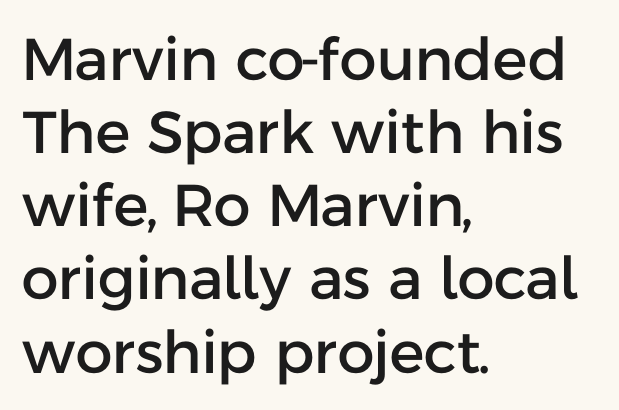
The image shows 59 px sans-serif type, upright; set left-aligned, line spacing 1.24x, normal letter spacing, not underlined; low stroke contrast and a medium x-height.
